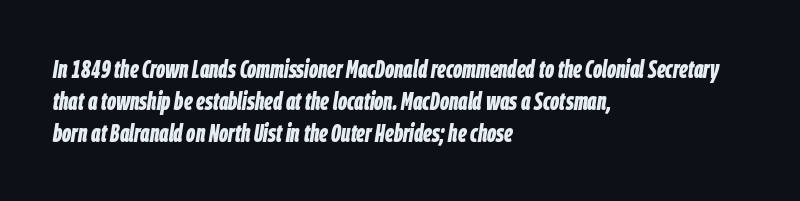
{"italic": "yes", "lean": "right", "slant_degrees": 9, "bold": "yes", "underline": "no", "align": "left", "line_spacing": "normal", "line_spacing_ratio": 1.28, "letter_spacing": "normal", "letter_spacing_em": 0.0, "glyph_px": 25}
